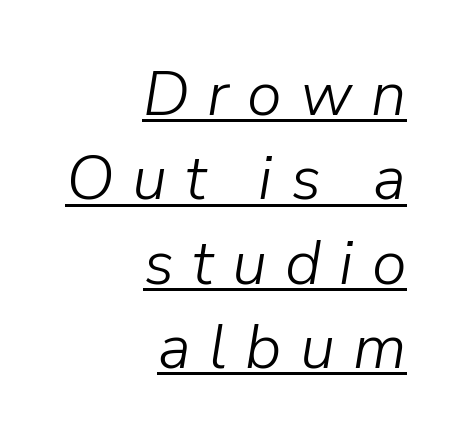
Q: Is the text bold? A: No.
Q: Is the text italic (slanted)? A: Yes, it leans right by about 9 degrees.
Q: Is the text underlined? A: Yes.
Q: How is the paragraph aligned? A: Right-aligned.
Q: Is the spacing between letters normal or unusually wide? A: Unusually wide.
Q: Is the spacing between lines tight, normal or loose? A: Normal.
Q: Width (condensed, normal, or wide)? A: Normal.
Q: Stroke contrast? A: Low.
Q: x-height? A: Medium.
Q: Monospaced? A: No.
